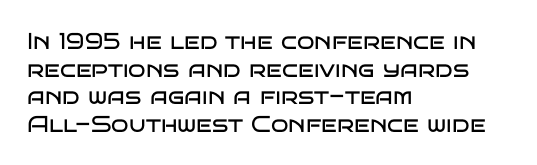
The image shows 23 px text type, upright; set left-aligned, line spacing 1.2x, normal letter spacing, not underlined.
